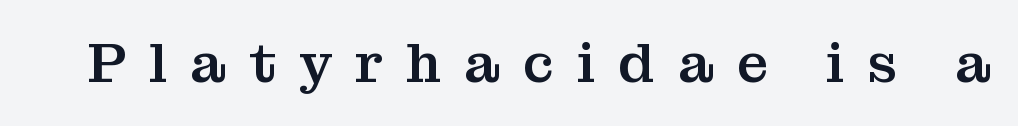
Think of a printed novel: that variable character pitch is what you see here. Underline: absent. The typography opts for an upright posture over an oblique one. Letterform terminals end in serifs throughout the passage. You could only call the tracking loose — the letters float apart.
